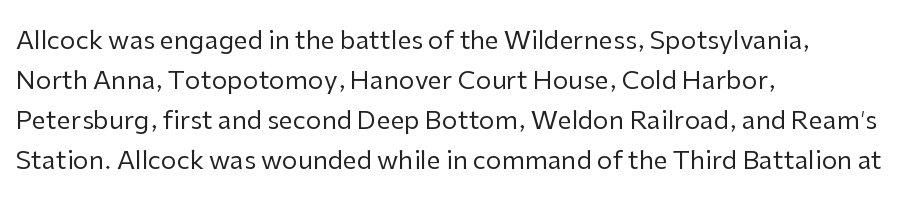
{"italic": "no", "bold": "no", "underline": "no", "align": "left", "line_spacing": "normal", "line_spacing_ratio": 1.6, "letter_spacing": "normal", "letter_spacing_em": 0.0, "glyph_px": 25}
